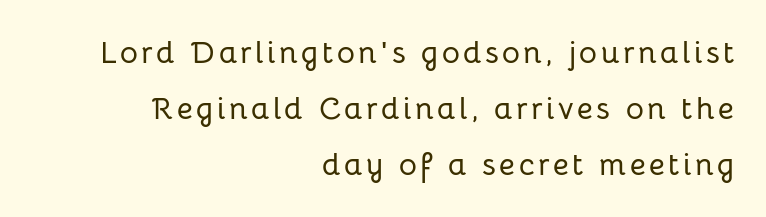
Q: Is the text italic (slanted)? A: No, it is upright.
Q: Is the typeface a serif or a sans-serif typeface? A: Sans-serif.
Q: Is the text underlined? A: No.
Q: How is the paragraph aligned? A: Right-aligned.
Q: Width (condensed, normal, or wide)? A: Normal.
Q: Stroke contrast? A: Low.
Q: x-height? A: Medium.
Q: Monospaced? A: No.
